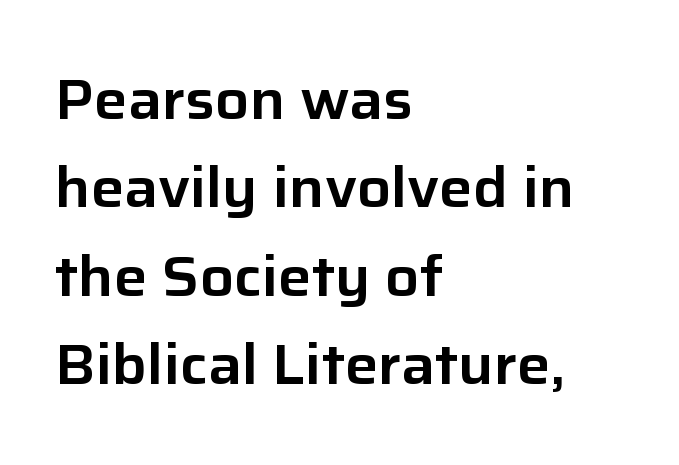
Q: Is the text italic (slanted)? A: No, it is upright.
Q: Is the typeface a serif or a sans-serif typeface? A: Sans-serif.
Q: Is the text underlined? A: No.
Q: How is the paragraph aligned? A: Left-aligned.
Q: Is the spacing between letters normal or unusually wide? A: Normal.
Q: Is the spacing between lines tight, normal or loose? A: Normal.
Q: Width (condensed, normal, or wide)? A: Normal.
Q: Stroke contrast? A: Low.
Q: x-height? A: Medium.
Q: Monospaced? A: No.
